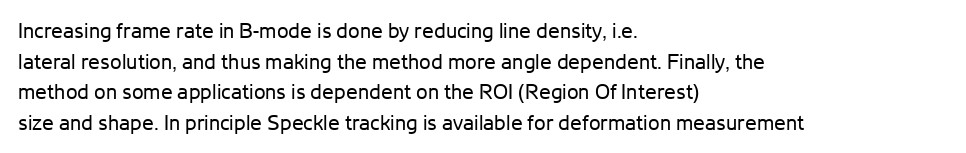
The image shows 21 px text type, upright; set left-aligned, normal line spacing (1.46x), normal letter spacing, not underlined.
